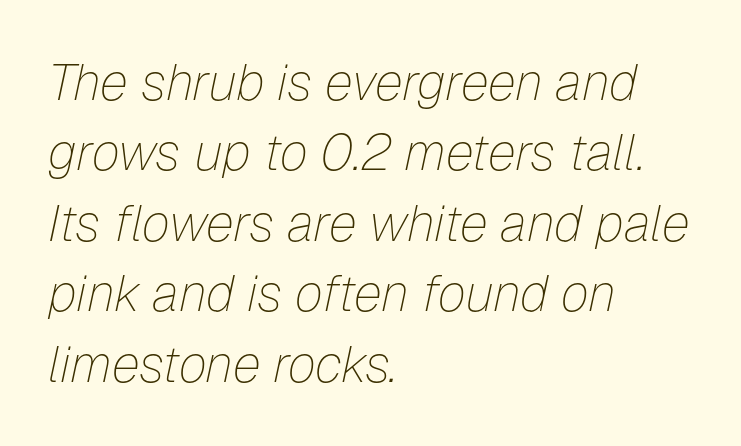
Is this a fixed-width face? No — the glyphs have proportional, varying widths. Emphasis-style slanted type is in use. Notice how descenders clear the ascenders below comfortably — that's standard leading. Tracking value appears to be zero — textbook default spacing.
